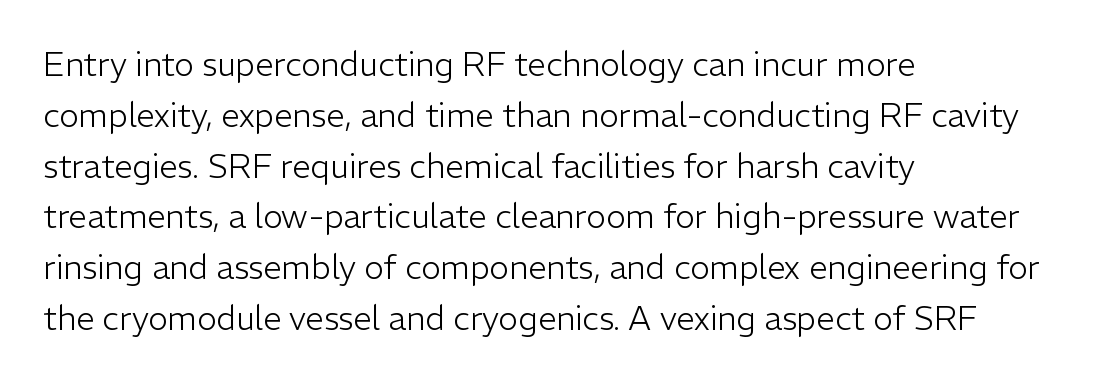
The image shows 33 px light sans-serif type, upright; set left-aligned, normal line spacing (1.54x), normal letter spacing, not underlined; low stroke contrast and a medium x-height.
